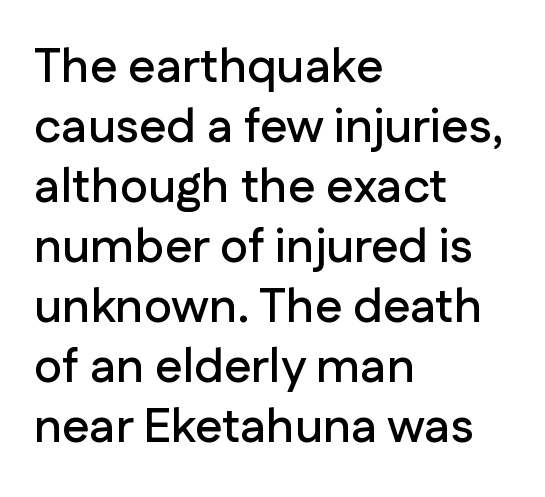
Q: Is the text italic (slanted)? A: No, it is upright.
Q: Is the typeface a serif or a sans-serif typeface? A: Sans-serif.
Q: Is the text underlined? A: No.
Q: How is the paragraph aligned? A: Left-aligned.
Q: Is the spacing between letters normal or unusually wide? A: Normal.
Q: Is the spacing between lines tight, normal or loose? A: Normal.
Q: Width (condensed, normal, or wide)? A: Normal.
Q: Stroke contrast? A: Low.
Q: x-height? A: Medium.
Q: Monospaced? A: No.
